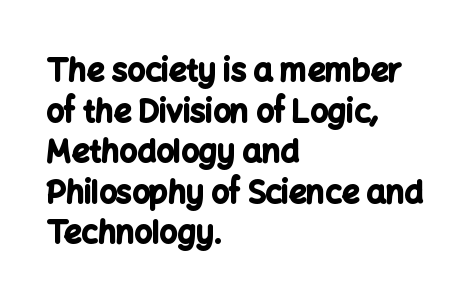
Q: Is the text bold? A: Yes.
Q: Is the text italic (slanted)? A: No, it is upright.
Q: Is the typeface a serif or a sans-serif typeface? A: Sans-serif.
Q: Is the text underlined? A: No.
Q: How is the paragraph aligned? A: Left-aligned.
Q: Is the spacing between letters normal or unusually wide? A: Normal.
Q: Is the spacing between lines tight, normal or loose? A: Normal.
Q: Width (condensed, normal, or wide)? A: Normal.
Q: Stroke contrast? A: Low.
Q: x-height? A: Medium.
Q: Monospaced? A: No.
